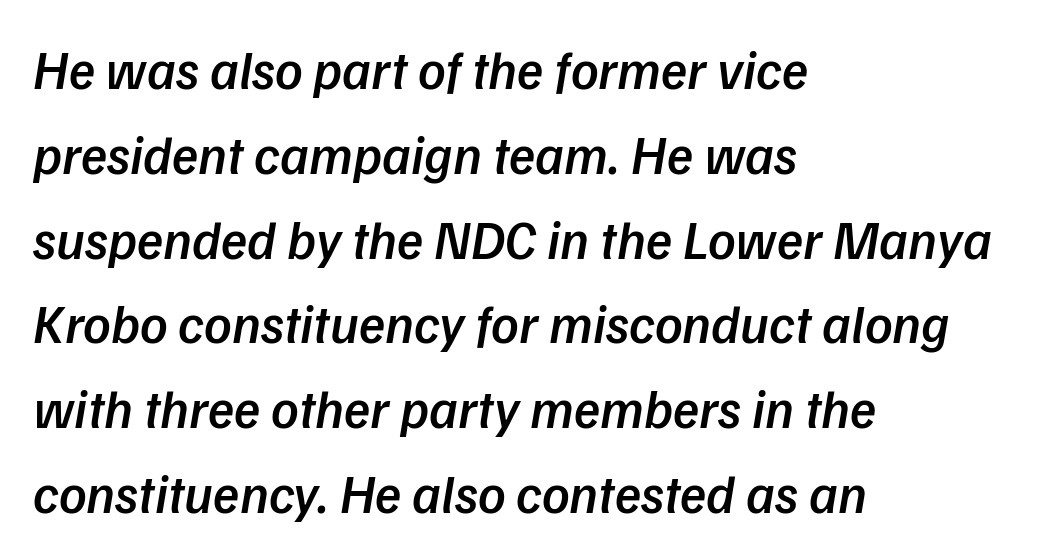
The image shows 54 px semibold type, italic (leaning right); set left-aligned, normal line spacing (1.57x), normal letter spacing, not underlined; low stroke contrast and a medium x-height.
